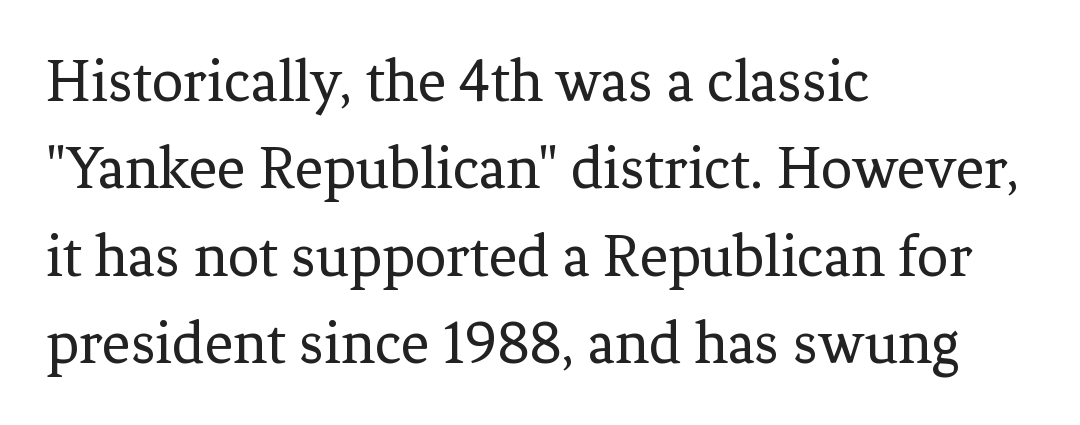
The image shows 62 px regular-weight serif type, upright; set left-aligned, normal line spacing (1.41x), normal letter spacing, not underlined; low stroke contrast and a medium x-height.
